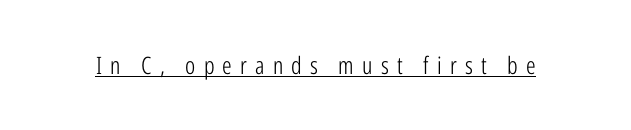
{"italic": "no", "bold": "no", "underline": "yes", "letter_spacing": "wide", "letter_spacing_em": 0.34, "glyph_px": 24}
